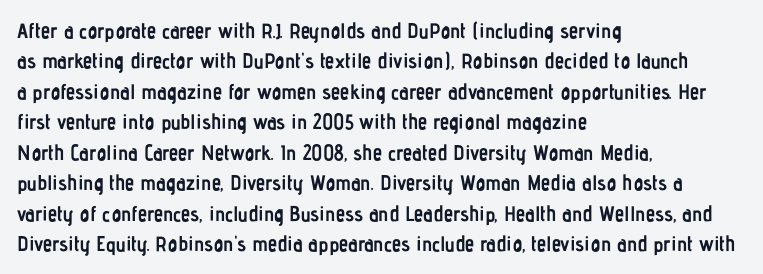
Q: Is the text bold? A: Yes.
Q: Is the text italic (slanted)? A: No, it is upright.
Q: Is the text underlined? A: No.
Q: How is the paragraph aligned? A: Left-aligned.
Q: Is the spacing between letters normal or unusually wide? A: Normal.
Q: Is the spacing between lines tight, normal or loose? A: Normal.
